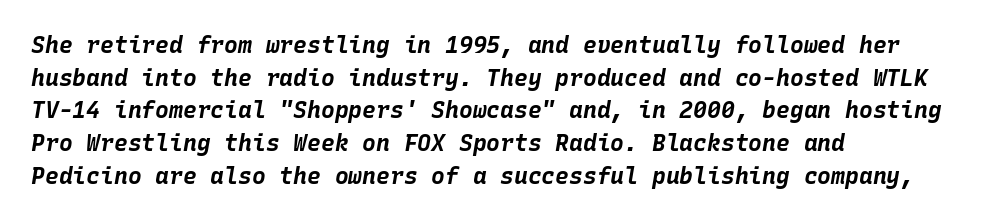
{"italic": "yes", "lean": "right", "slant_degrees": 10, "bold": "yes", "underline": "no", "align": "left", "line_spacing": "normal", "line_spacing_ratio": 1.42, "letter_spacing": "normal", "letter_spacing_em": 0.0, "glyph_px": 23}
